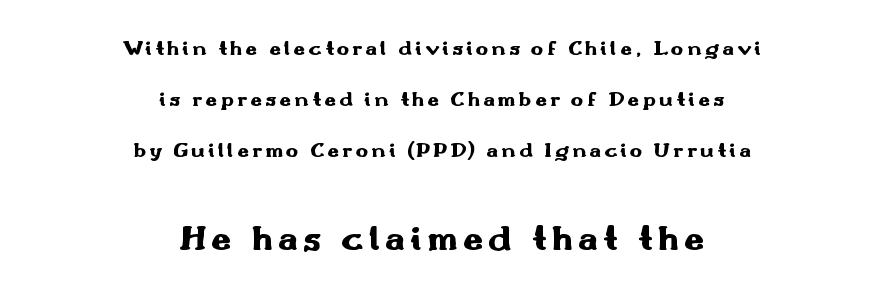
Q: Is the text bold? A: Yes.
Q: Is the text italic (slanted)? A: No, it is upright.
Q: Is the typeface a serif or a sans-serif typeface? A: Sans-serif.
Q: Is the text underlined? A: No.
Q: How is the paragraph aligned? A: Centered.
Q: Is the spacing between lines tight, normal or loose? A: Loose.
Q: Which block of text is set in a larger size, the first (top) or the second (bottom)? A: The second (bottom) one.
Q: Width (condensed, normal, or wide)? A: Wide.
Q: Stroke contrast? A: Medium.
Q: x-height? A: Small.
Q: Monospaced? A: No.
